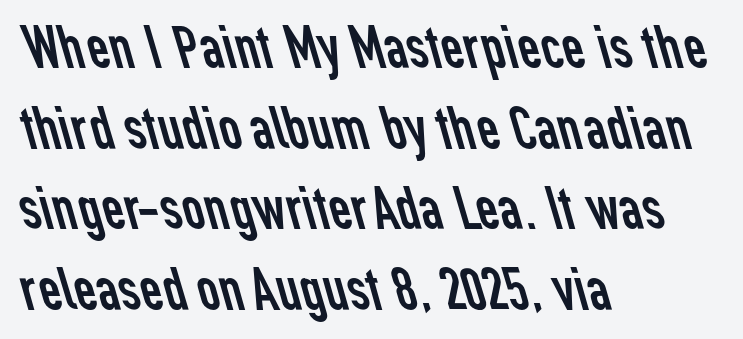
Think of a printed novel: that variable character pitch is what you see here. What kind of face is this? One without serifs — a sans. Letter spacing: default. Underlining? Definitely not there. The font sits on the lighter half of the weight spectrum, regular included.
